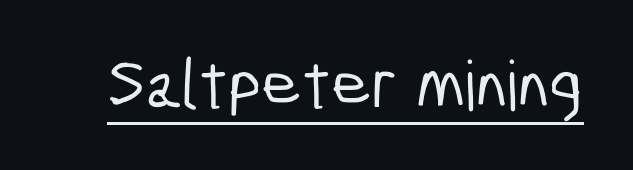
{"serif": "no", "width": "condensed", "stroke_contrast": "low", "x_height": "medium", "monospaced": "no", "underline": "yes", "letter_spacing": "normal", "letter_spacing_em": 0.0, "glyph_px": 69}
